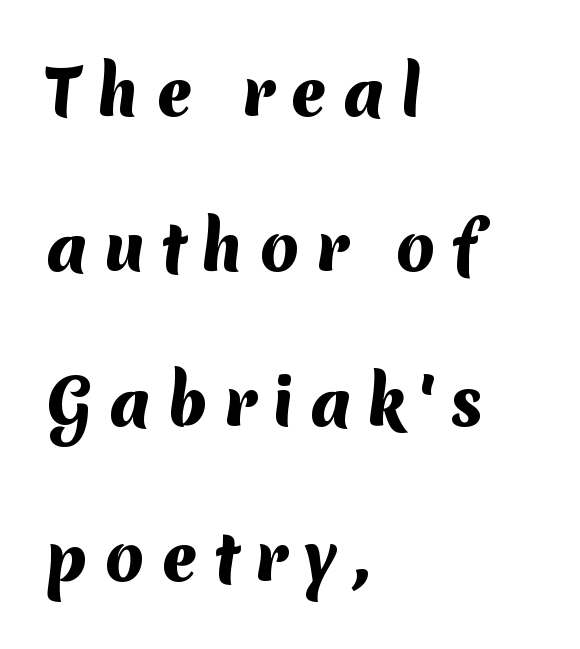
Q: Is the text bold? A: Yes.
Q: Is the typeface a serif or a sans-serif typeface? A: Sans-serif.
Q: Is the text underlined? A: No.
Q: How is the paragraph aligned? A: Left-aligned.
Q: Is the spacing between letters normal or unusually wide? A: Unusually wide.
Q: Is the spacing between lines tight, normal or loose? A: Loose.
Q: Width (condensed, normal, or wide)? A: Normal.
Q: Stroke contrast? A: Medium.
Q: x-height? A: Medium.
Q: Monospaced? A: No.
